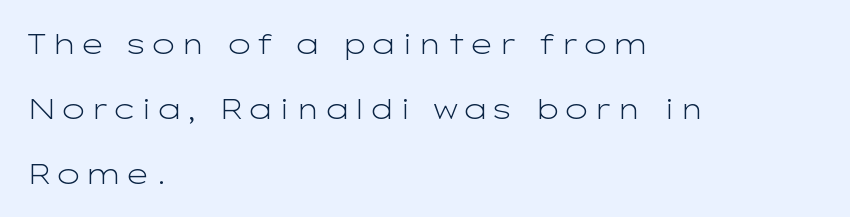
Serifs: no, the terminals of the letterforms are clean. Spacing verdict: proportional, widths tailored to each character. Posture: upright roman. The leading is generous, giving the passage an open texture. Glance below the letters and you will spot only blank space. Heft: none added — not bold.
